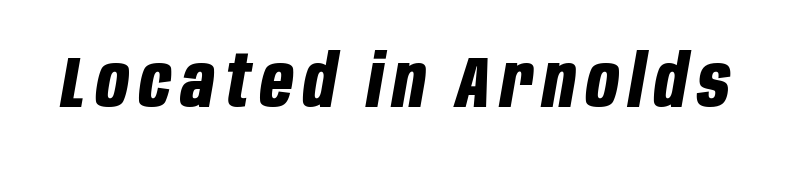
Q: Is the text bold? A: Yes.
Q: Is the text italic (slanted)? A: Yes, it leans right by about 10 degrees.
Q: Is the text underlined? A: No.
Q: Width (condensed, normal, or wide)? A: Condensed.
Q: Stroke contrast? A: Low.
Q: x-height? A: Large.
Q: Monospaced? A: No.
